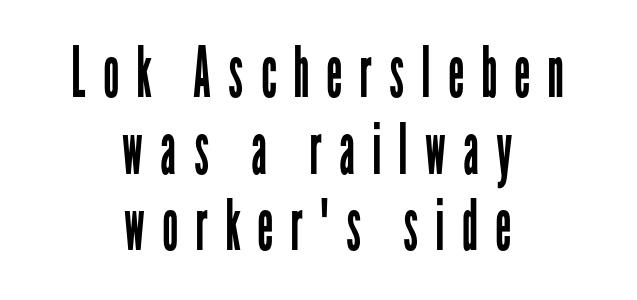
Q: Is the text bold? A: No.
Q: Is the text italic (slanted)? A: No, it is upright.
Q: Is the typeface a serif or a sans-serif typeface? A: Sans-serif.
Q: Is the text underlined? A: No.
Q: How is the paragraph aligned? A: Centered.
Q: Is the spacing between letters normal or unusually wide? A: Unusually wide.
Q: Is the spacing between lines tight, normal or loose? A: Tight.
Q: Width (condensed, normal, or wide)? A: Condensed.
Q: Stroke contrast? A: Low.
Q: x-height? A: Medium.
Q: Monospaced? A: No.
